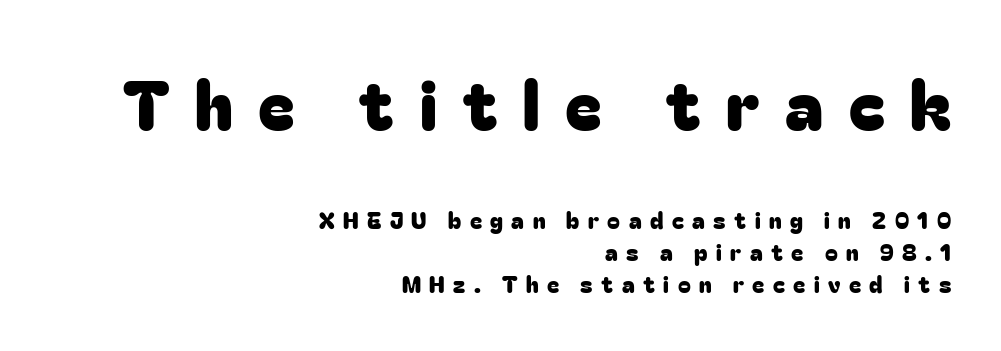
Typeset ragged left — the right edge is the straight one. The face used here appears at its bigger size in the upper chunk. Spacing between characters has been opened up far beyond the box default. Has an underline been added? It has not. Nope, no serifs anywhere on these letters.
